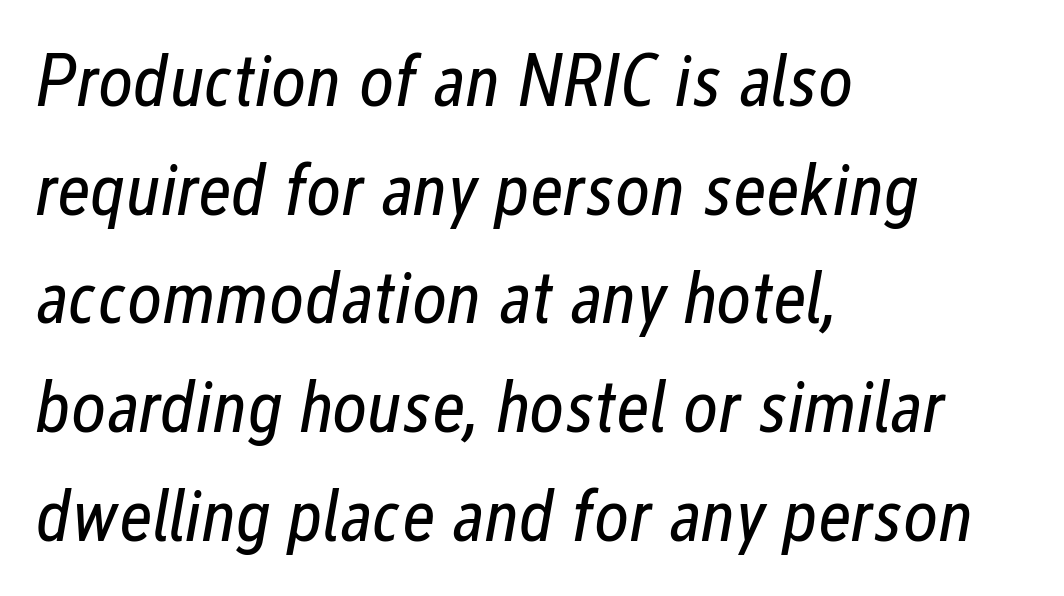
Line beginnings align vertically; line endings do not. Rule under the text: the space is simply empty. An italicized treatment has been applied to the whole sample. Letter spacing: default. The passage shown is typed in a proportional face where columns would drift. Stem width sits at or under what a default text font uses.
